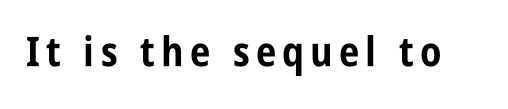
Q: Is the text bold? A: Yes.
Q: Is the text italic (slanted)? A: No, it is upright.
Q: Is the typeface a serif or a sans-serif typeface? A: Sans-serif.
Q: Is the text underlined? A: No.
Q: Width (condensed, normal, or wide)? A: Condensed.
Q: Stroke contrast? A: Low.
Q: x-height? A: Large.
Q: Monospaced? A: No.
